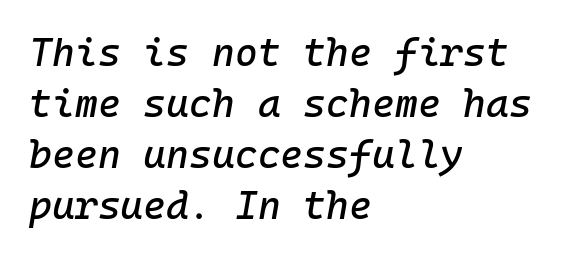
Q: Is the text italic (slanted)? A: Yes, it leans right by about 10 degrees.
Q: Is the text underlined? A: No.
Q: How is the paragraph aligned? A: Left-aligned.
Q: Is the spacing between letters normal or unusually wide? A: Normal.
Q: Is the spacing between lines tight, normal or loose? A: Normal.
Q: Width (condensed, normal, or wide)? A: Normal.
Q: Stroke contrast? A: Low.
Q: x-height? A: Medium.
Q: Monospaced? A: Yes.
